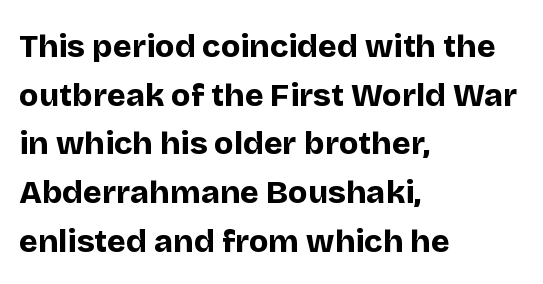
The image shows 32 px bold sans-serif type, upright; set left-aligned, normal line spacing (1.52x), normal letter spacing, not underlined; low stroke contrast and a large x-height.
